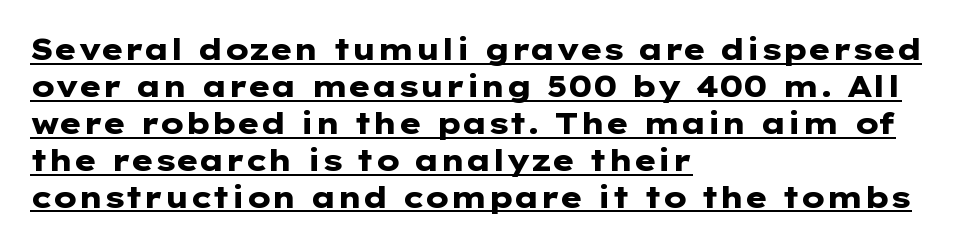
{"serif": "no", "italic": "no", "bold": "yes", "weight": "heavy", "width": "wide", "stroke_contrast": "low", "x_height": "medium", "monospaced": "no", "underline": "yes", "align": "left", "line_spacing_ratio": 1.23, "letter_spacing": "normal", "letter_spacing_em": 0.0, "glyph_px": 30}
